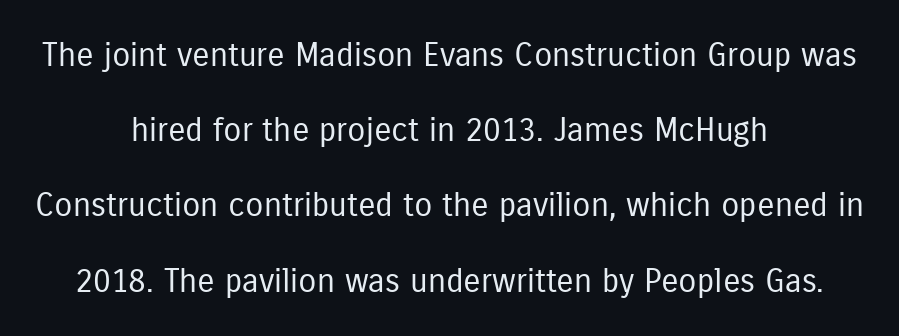
Q: Is the text bold? A: No.
Q: Is the text italic (slanted)? A: No, it is upright.
Q: Is the typeface a serif or a sans-serif typeface? A: Sans-serif.
Q: Is the text underlined? A: No.
Q: How is the paragraph aligned? A: Centered.
Q: Is the spacing between letters normal or unusually wide? A: Normal.
Q: Is the spacing between lines tight, normal or loose? A: Loose.
Q: Width (condensed, normal, or wide)? A: Condensed.
Q: Stroke contrast? A: Low.
Q: x-height? A: Medium.
Q: Monospaced? A: No.
